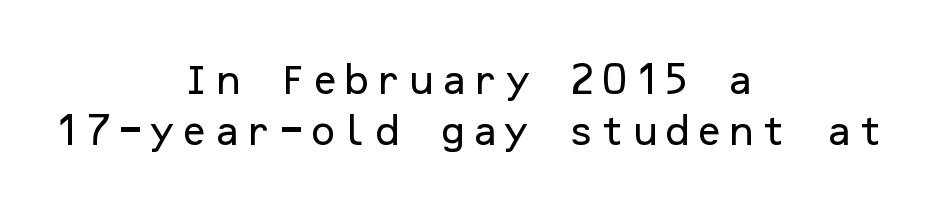
Regarding leading, the lines here are spaced in the standard way. A roman cut, with each character standing at attention. No feet cap the strokes, marking this as sans-serif type. The rendering positions every line midway between the sides. Plain, unruled lines of type.
